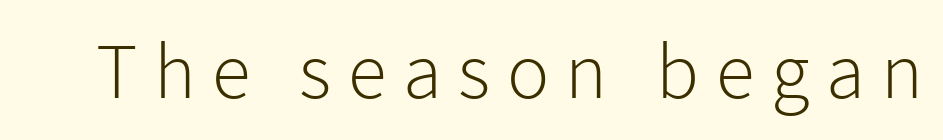
{"serif": "no", "italic": "no", "bold": "no", "weight": "light", "width": "normal", "stroke_contrast": "low", "x_height": "medium", "monospaced": "no", "underline": "no", "letter_spacing": "wide", "letter_spacing_em": 0.21, "glyph_px": 79}
